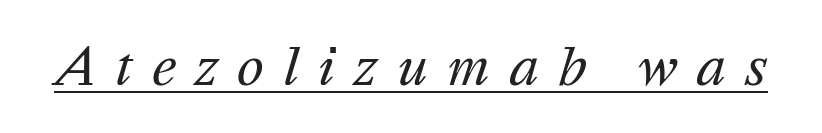
Q: Is the text bold? A: No.
Q: Is the text italic (slanted)? A: Yes, it leans right by about 16 degrees.
Q: Is the text underlined? A: Yes.
Q: Is the spacing between letters normal or unusually wide? A: Unusually wide.
Q: Width (condensed, normal, or wide)? A: Normal.
Q: Stroke contrast? A: Medium.
Q: x-height? A: Medium.
Q: Monospaced? A: No.
